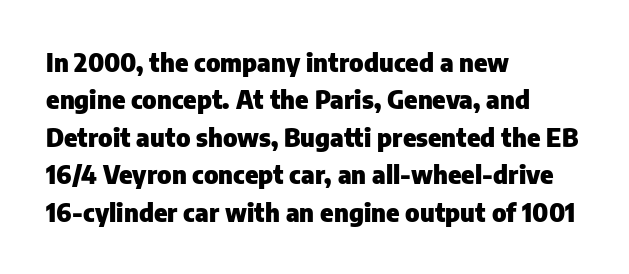
Baseline-to-baseline distance is the conventional proportion of letter height. The typesetter chose a ragged-right arrangement here. The zone under the glyphs is completely vacant. Typesetter's note: full bold, strokes at maximum text heaviness. In terms of posture, this sample is upright. The horizontal fit of the characters is conventional and even.
